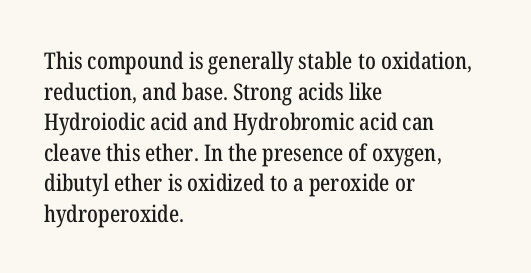
A typesetter would call this leading conventional body-copy spacing. No italicization has been applied; the sample stays upright. Tracking value appears to be zero — textbook default spacing. Short and long lines alike share a common starting point at left. Decoration check: the copy has no underline.
